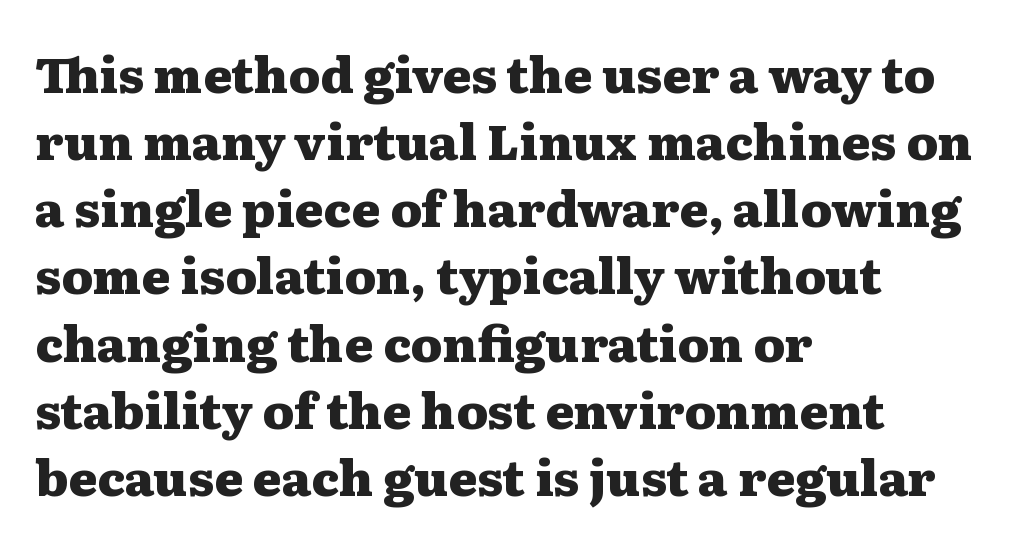
Q: Is the text bold? A: Yes.
Q: Is the text italic (slanted)? A: No, it is upright.
Q: Is the typeface a serif or a sans-serif typeface? A: Serif.
Q: Is the text underlined? A: No.
Q: How is the paragraph aligned? A: Left-aligned.
Q: Is the spacing between letters normal or unusually wide? A: Normal.
Q: Is the spacing between lines tight, normal or loose? A: Normal.
Q: Width (condensed, normal, or wide)? A: Wide.
Q: Stroke contrast? A: Medium.
Q: x-height? A: Medium.
Q: Monospaced? A: No.
